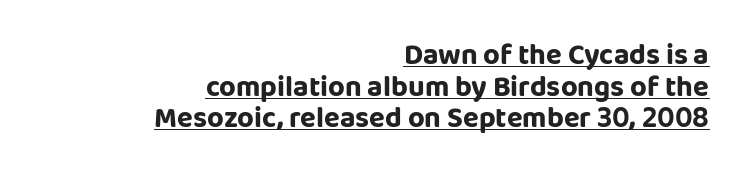
Q: Is the text bold? A: Yes.
Q: Is the text italic (slanted)? A: No, it is upright.
Q: Is the typeface a serif or a sans-serif typeface? A: Sans-serif.
Q: Is the text underlined? A: Yes.
Q: How is the paragraph aligned? A: Right-aligned.
Q: Is the spacing between letters normal or unusually wide? A: Normal.
Q: Is the spacing between lines tight, normal or loose? A: Tight.
Q: Width (condensed, normal, or wide)? A: Normal.
Q: Stroke contrast? A: Low.
Q: x-height? A: Large.
Q: Monospaced? A: No.
